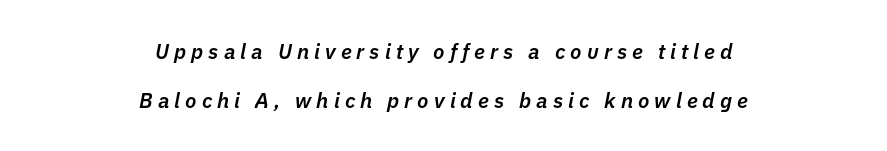
Q: Is the text bold? A: Semi-bold.
Q: Is the text italic (slanted)? A: Yes, it leans right by about 11 degrees.
Q: Is the text underlined? A: No.
Q: How is the paragraph aligned? A: Centered.
Q: Is the spacing between letters normal or unusually wide? A: Unusually wide.
Q: Is the spacing between lines tight, normal or loose? A: Loose.
